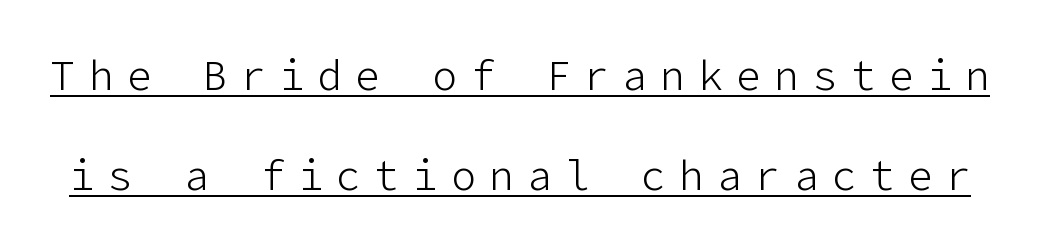
Q: Is the text bold? A: No.
Q: Is the text italic (slanted)? A: No, it is upright.
Q: Is the typeface a serif or a sans-serif typeface? A: Sans-serif.
Q: Is the text underlined? A: Yes.
Q: Is the spacing between letters normal or unusually wide? A: Unusually wide.
Q: Is the spacing between lines tight, normal or loose? A: Loose.
Q: Width (condensed, normal, or wide)? A: Normal.
Q: Stroke contrast? A: Low.
Q: x-height? A: Medium.
